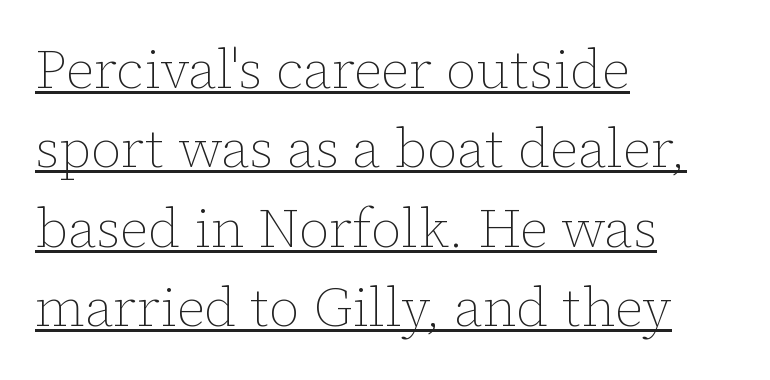
Q: Is the text bold? A: No.
Q: Is the text italic (slanted)? A: No, it is upright.
Q: Is the text underlined? A: Yes.
Q: How is the paragraph aligned? A: Left-aligned.
Q: Is the spacing between letters normal or unusually wide? A: Normal.
Q: Is the spacing between lines tight, normal or loose? A: Normal.
Q: Width (condensed, normal, or wide)? A: Normal.
Q: Stroke contrast? A: Low.
Q: x-height? A: Medium.
Q: Monospaced? A: No.
